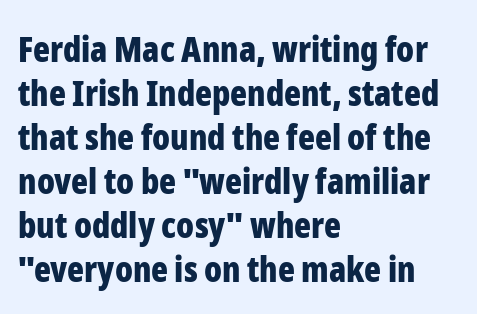
Q: Is the text bold? A: Yes.
Q: Is the text italic (slanted)? A: No, it is upright.
Q: Is the typeface a serif or a sans-serif typeface? A: Sans-serif.
Q: Is the text underlined? A: No.
Q: How is the paragraph aligned? A: Left-aligned.
Q: Is the spacing between letters normal or unusually wide? A: Normal.
Q: Is the spacing between lines tight, normal or loose? A: Normal.
Q: Width (condensed, normal, or wide)? A: Condensed.
Q: Stroke contrast? A: Low.
Q: x-height? A: Medium.
Q: Monospaced? A: No.
